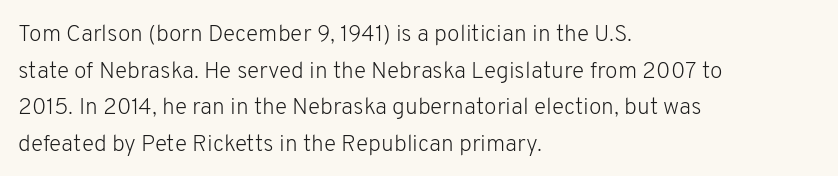
Q: Is the text bold? A: No.
Q: Is the text italic (slanted)? A: No, it is upright.
Q: Is the text underlined? A: No.
Q: How is the paragraph aligned? A: Left-aligned.
Q: Is the spacing between letters normal or unusually wide? A: Normal.
Q: Is the spacing between lines tight, normal or loose? A: Normal.
